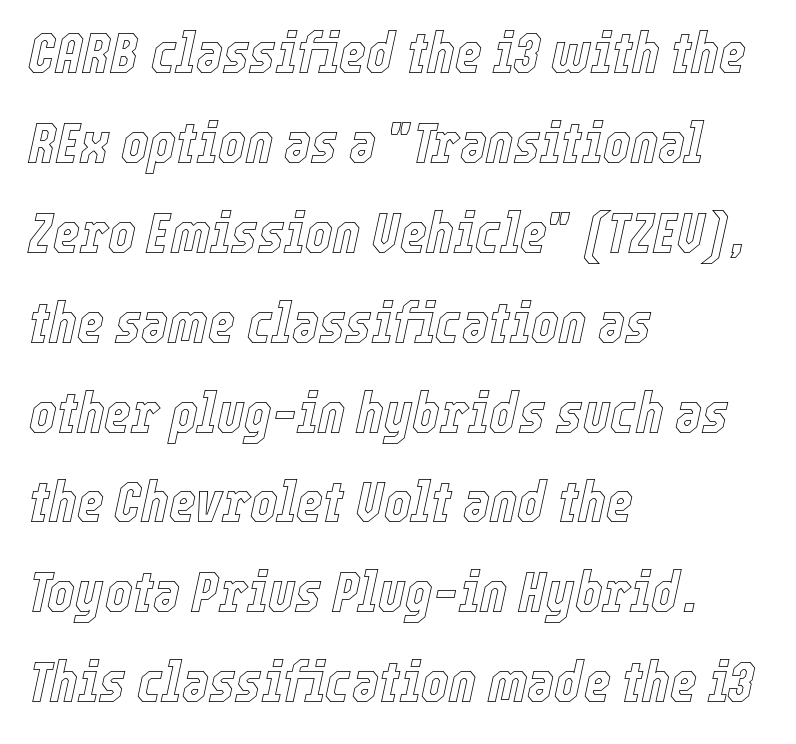
Designer's note — italics engaged. Regarding leading, the lines here are spaced in the standard way. Underline: absent. These lines are rendered in a variable-pitch font.
